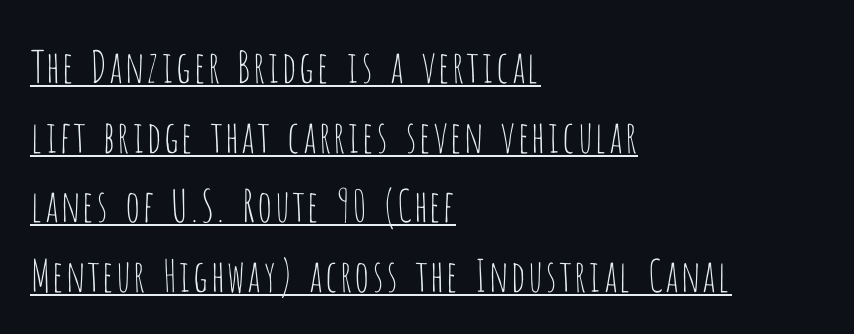
The gaps between neighbouring characters are ordinary and unremarkable. The characters are drawn with everyday or finer stroke widths. Style check: upright. Somebody hit Ctrl+U on this one — the words are underlined. Rows of type keep a routine distance in the vertical direction. The paragraph shown leans on its left margin.
